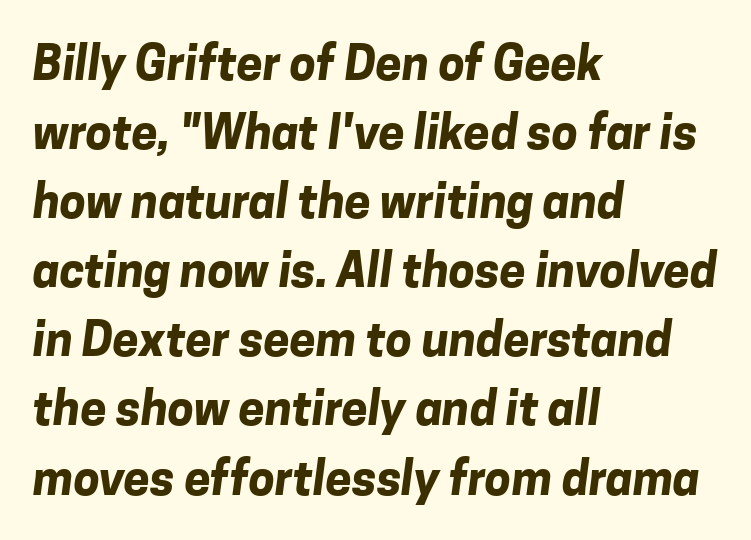
Q: Is the text bold? A: Yes.
Q: Is the typeface a serif or a sans-serif typeface? A: Sans-serif.
Q: Is the text underlined? A: No.
Q: How is the paragraph aligned? A: Left-aligned.
Q: Is the spacing between letters normal or unusually wide? A: Normal.
Q: Is the spacing between lines tight, normal or loose? A: Normal.
Q: Width (condensed, normal, or wide)? A: Normal.
Q: Stroke contrast? A: Low.
Q: x-height? A: Medium.
Q: Monospaced? A: No.
